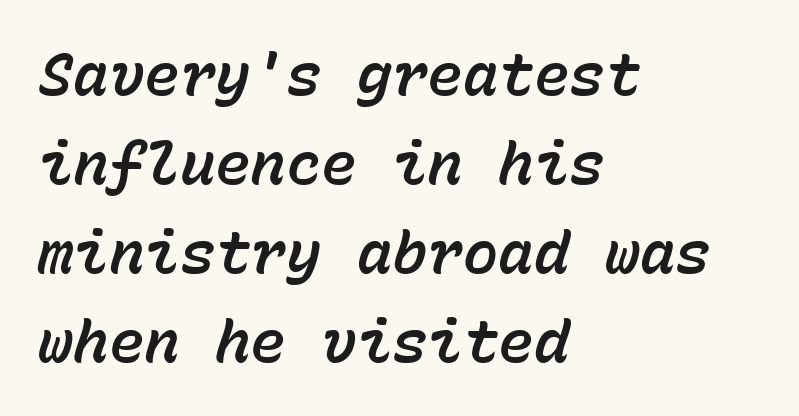
Q: Is the text italic (slanted)? A: Yes, it leans right by about 15 degrees.
Q: Is the text underlined? A: No.
Q: How is the paragraph aligned? A: Left-aligned.
Q: Is the spacing between letters normal or unusually wide? A: Normal.
Q: Is the spacing between lines tight, normal or loose? A: Normal.
Q: Width (condensed, normal, or wide)? A: Normal.
Q: Stroke contrast? A: Low.
Q: x-height? A: Medium.
Q: Monospaced? A: Yes.
